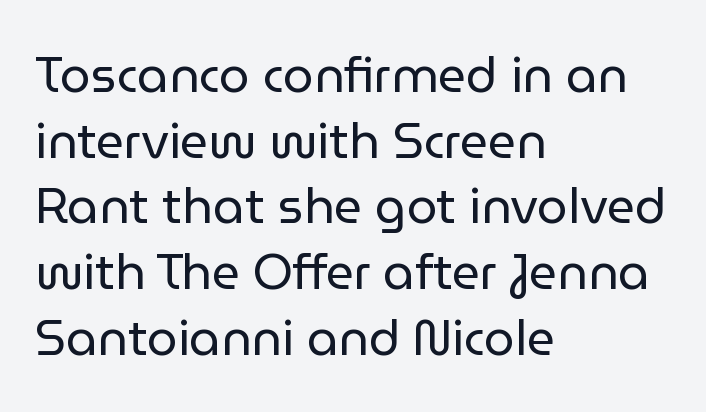
Q: Is the text bold? A: No.
Q: Is the text italic (slanted)? A: No, it is upright.
Q: Is the typeface a serif or a sans-serif typeface? A: Sans-serif.
Q: Is the text underlined? A: No.
Q: How is the paragraph aligned? A: Left-aligned.
Q: Is the spacing between letters normal or unusually wide? A: Normal.
Q: Is the spacing between lines tight, normal or loose? A: Normal.
Q: Width (condensed, normal, or wide)? A: Normal.
Q: Stroke contrast? A: Low.
Q: x-height? A: Medium.
Q: Monospaced? A: No.
